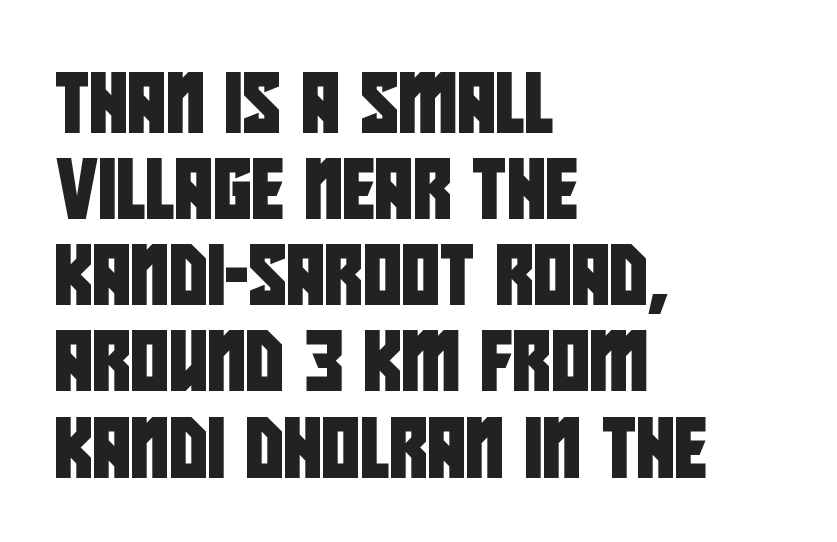
Q: Is the typeface a serif or a sans-serif typeface? A: Sans-serif.
Q: Is the text underlined? A: No.
Q: How is the paragraph aligned? A: Left-aligned.
Q: Is the spacing between letters normal or unusually wide? A: Normal.
Q: Is the spacing between lines tight, normal or loose? A: Normal.
Q: Width (condensed, normal, or wide)? A: Condensed.
Q: Stroke contrast? A: Low.
Q: x-height? A: Large.
Q: Monospaced? A: No.
